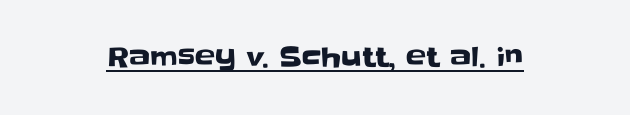
{"italic": "no", "underline": "yes", "letter_spacing": "normal", "letter_spacing_em": 0.0, "glyph_px": 27}
